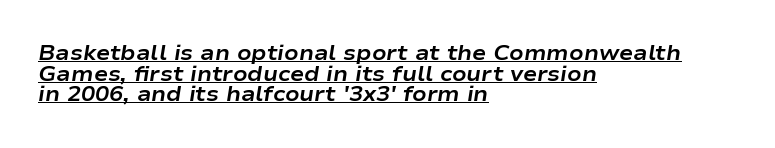
The image shows 21 px bold type, italic (leaning right); set left-aligned, tight line spacing (0.98x), normal letter spacing, underlined.
